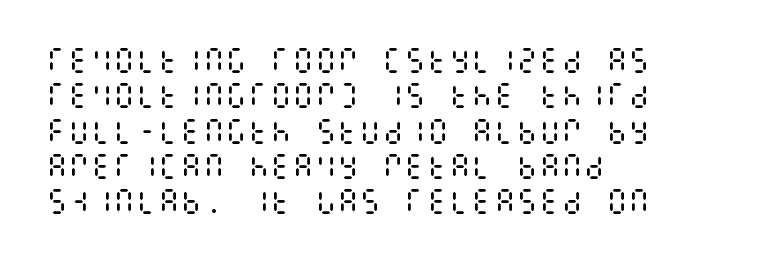
The image shows 28 px regular-weight, condensed type, upright; set left-aligned, normal line spacing (1.26x), normal letter spacing, not underlined; medium stroke contrast and a large x-height.
